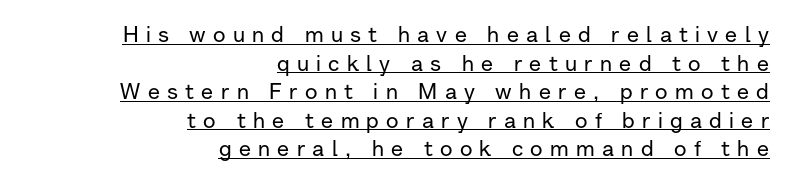
{"italic": "no", "underline": "yes", "align": "right", "line_spacing": "normal", "line_spacing_ratio": 1.3, "letter_spacing": "wide", "letter_spacing_em": 0.33, "glyph_px": 22}
